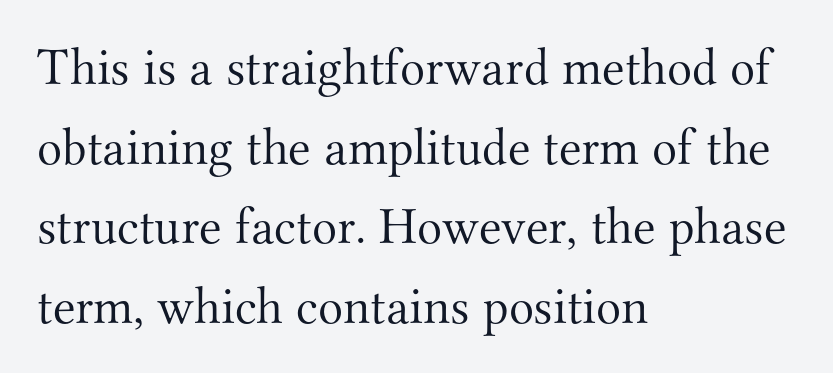
{"serif": "yes", "italic": "no", "bold": "no", "weight": "light", "width": "normal", "stroke_contrast": "medium", "x_height": "small", "monospaced": "no", "underline": "no", "align": "left", "line_spacing": "normal", "line_spacing_ratio": 1.53, "letter_spacing": "normal", "letter_spacing_em": 0.0, "glyph_px": 52}
